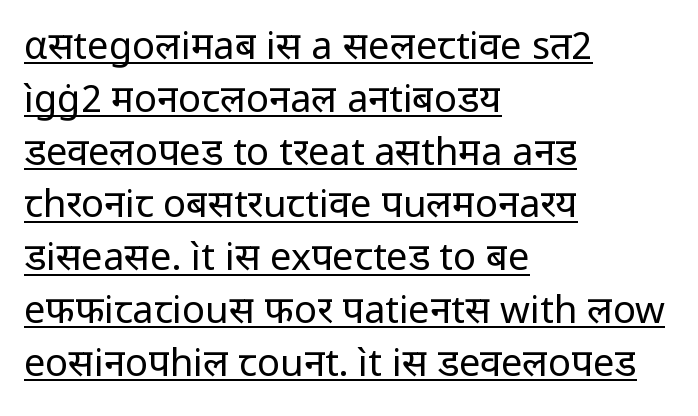
The image shows 38 px regular-weight sans-serif type, upright; set left-aligned, normal line spacing (1.39x), normal letter spacing, underlined; low stroke contrast and a medium x-height.
